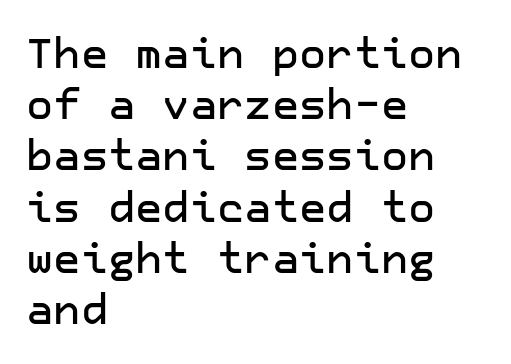
{"serif": "no", "italic": "no", "width": "normal", "stroke_contrast": "low", "x_height": "medium", "underline": "no", "align": "left", "line_spacing_ratio": 1.22, "letter_spacing": "normal", "letter_spacing_em": 0.0, "glyph_px": 42}
